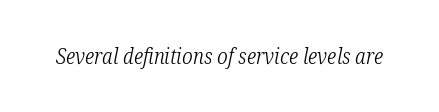
Each word holds together tightly as a unit, with standard inter-letter gaps. Style check: oblique. Lines of text with bare space underneath. Heaviness? Minimal to ordinary, like unemphasized prose.
